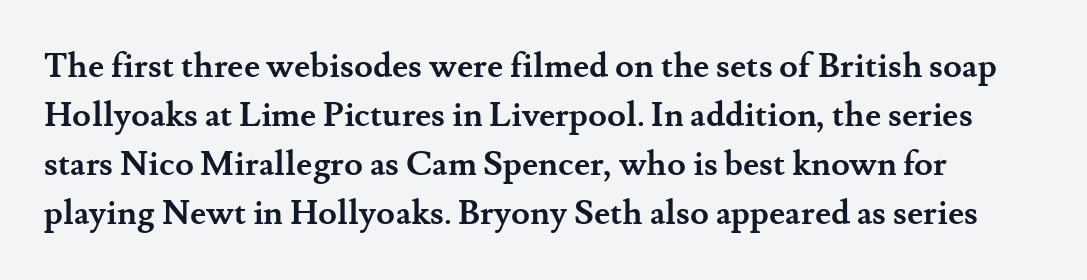
Q: Is the text bold? A: Yes.
Q: Is the text italic (slanted)? A: No, it is upright.
Q: Is the typeface a serif or a sans-serif typeface? A: Serif.
Q: Is the text underlined? A: No.
Q: Is the spacing between letters normal or unusually wide? A: Normal.
Q: Is the spacing between lines tight, normal or loose? A: Normal.
Q: Width (condensed, normal, or wide)? A: Normal.
Q: Stroke contrast? A: Medium.
Q: x-height? A: Small.
Q: Monospaced? A: No.
